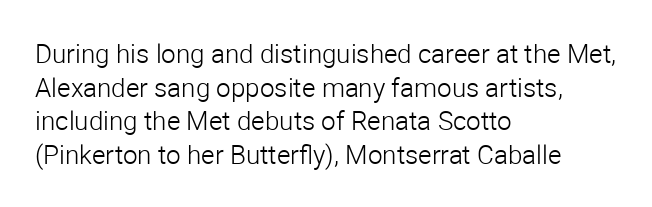
{"italic": "no", "bold": "no", "underline": "no", "align": "left", "line_spacing": "normal", "line_spacing_ratio": 1.29, "letter_spacing": "normal", "letter_spacing_em": 0.0, "glyph_px": 26}
